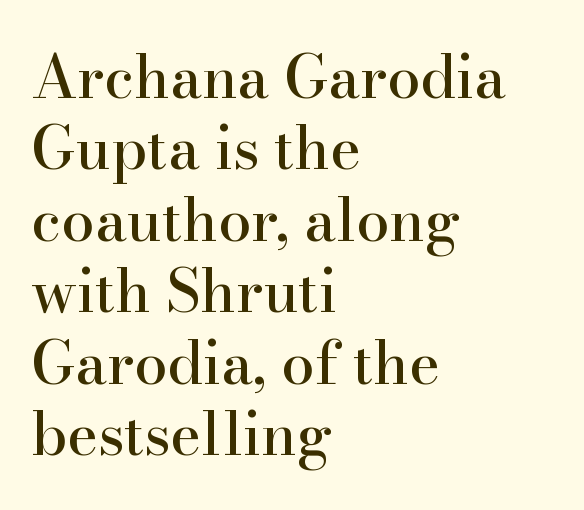
Q: Is the text italic (slanted)? A: No, it is upright.
Q: Is the typeface a serif or a sans-serif typeface? A: Serif.
Q: Is the text underlined? A: No.
Q: How is the paragraph aligned? A: Left-aligned.
Q: Is the spacing between letters normal or unusually wide? A: Normal.
Q: Width (condensed, normal, or wide)? A: Normal.
Q: Stroke contrast? A: High.
Q: x-height? A: Small.
Q: Monospaced? A: No.
